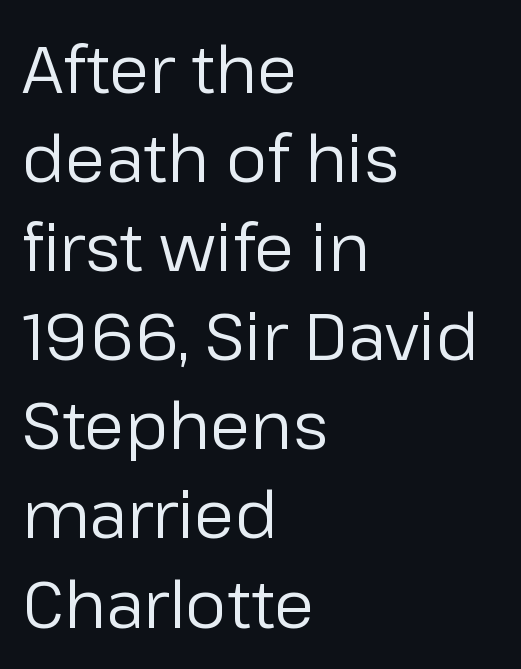
{"serif": "no", "italic": "no", "bold": "no", "weight": "regular", "width": "normal", "stroke_contrast": "low", "x_height": "medium", "monospaced": "no", "underline": "no", "align": "left", "line_spacing": "normal", "line_spacing_ratio": 1.35, "letter_spacing": "normal", "letter_spacing_em": 0.0, "glyph_px": 66}
